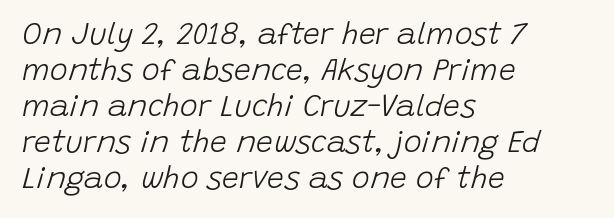
The rendering uses natural spacing where letterforms have individual widths. Check the space under the baseline: it is left empty. Is the type heavy? It reads as light-to-regular instead. Would a proofreader flag this as italicized? Yes. The setting favours the left margin, as ordinary paragraphs usually do.
